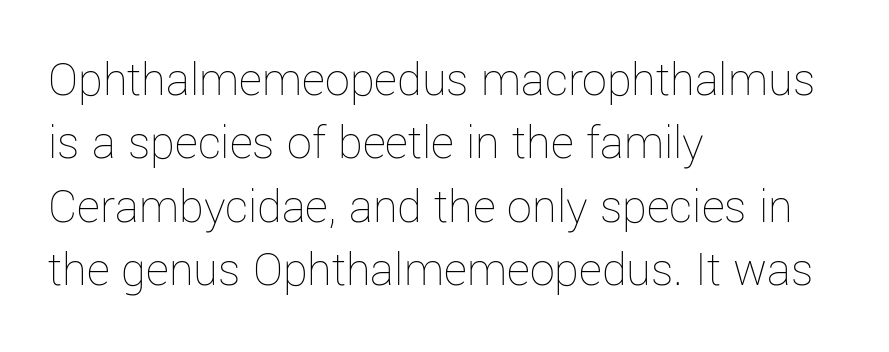
The image shows 50 px thin type, upright; set left-aligned, normal line spacing (1.27x), normal letter spacing, not underlined; low stroke contrast and a medium x-height.
